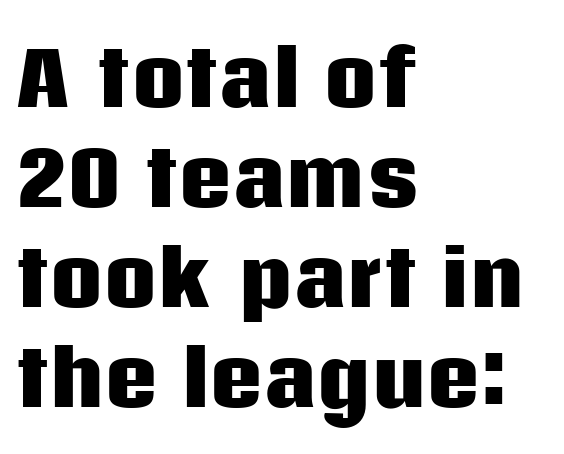
The image shows 74 px heavy sans-serif type, upright; set left-aligned, normal line spacing (1.35x), normal letter spacing, not underlined; low stroke contrast and a large x-height.
